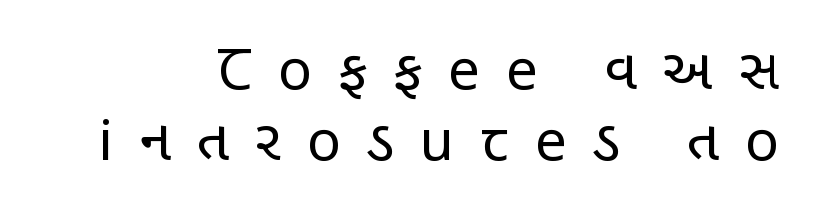
The image shows 56 px regular-weight, condensed sans-serif type, upright; set normal line spacing (1.27x), unusually wide letter spacing (+0.47 em), not underlined; low stroke contrast and a large x-height.
